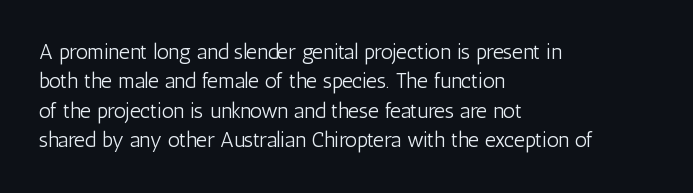
The image shows 21 px text type, upright; set left-aligned, normal line spacing (1.4x), normal letter spacing, not underlined.
